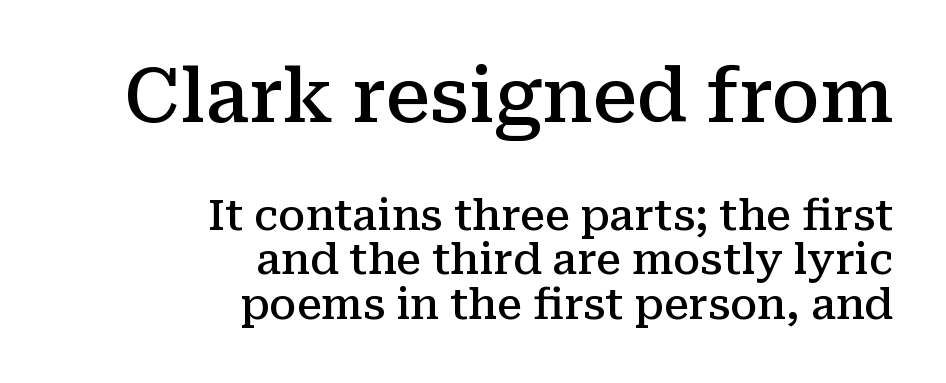
Q: Is the text bold? A: Semi-bold.
Q: Is the text italic (slanted)? A: No, it is upright.
Q: Is the typeface a serif or a sans-serif typeface? A: Serif.
Q: Is the text underlined? A: No.
Q: How is the paragraph aligned? A: Right-aligned.
Q: Is the spacing between letters normal or unusually wide? A: Normal.
Q: Is the spacing between lines tight, normal or loose? A: Tight.
Q: Which block of text is set in a larger size, the first (top) or the second (bottom)? A: The first (top) one.
Q: Width (condensed, normal, or wide)? A: Normal.
Q: Stroke contrast? A: Medium.
Q: x-height? A: Medium.
Q: Monospaced? A: No.
